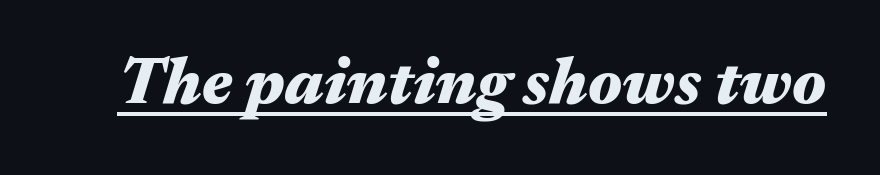
{"italic": "yes", "lean": "right", "slant_degrees": 17, "bold": "yes", "weight": "heavy", "width": "wide", "stroke_contrast": "medium", "x_height": "medium", "monospaced": "no", "underline": "yes", "letter_spacing": "normal", "letter_spacing_em": 0.0, "glyph_px": 66}
